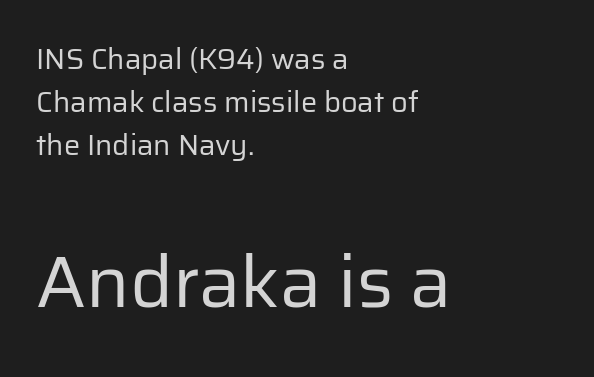
Q: Is the text bold? A: No.
Q: Is the text italic (slanted)? A: No, it is upright.
Q: Is the typeface a serif or a sans-serif typeface? A: Sans-serif.
Q: Is the text underlined? A: No.
Q: How is the paragraph aligned? A: Left-aligned.
Q: Is the spacing between letters normal or unusually wide? A: Normal.
Q: Is the spacing between lines tight, normal or loose? A: Normal.
Q: Which block of text is set in a larger size, the first (top) or the second (bottom)? A: The second (bottom) one.
Q: Width (condensed, normal, or wide)? A: Normal.
Q: Stroke contrast? A: Low.
Q: x-height? A: Medium.
Q: Monospaced? A: No.
